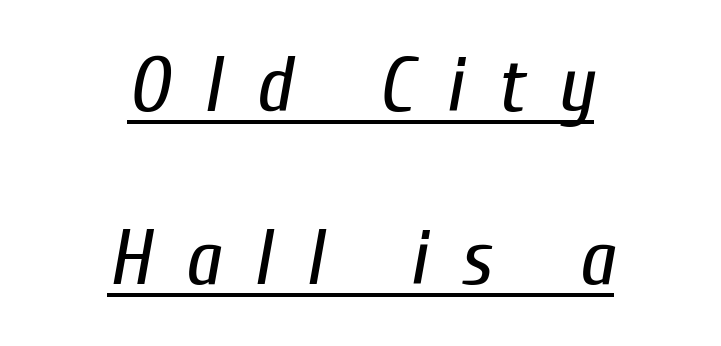
Q: Is the text bold? A: No.
Q: Is the text italic (slanted)? A: Yes, it leans right by about 10 degrees.
Q: Is the text underlined? A: Yes.
Q: How is the paragraph aligned? A: Centered.
Q: Is the spacing between letters normal or unusually wide? A: Unusually wide.
Q: Is the spacing between lines tight, normal or loose? A: Loose.
Q: Width (condensed, normal, or wide)? A: Condensed.
Q: Stroke contrast? A: Low.
Q: x-height? A: Medium.
Q: Monospaced? A: No.
